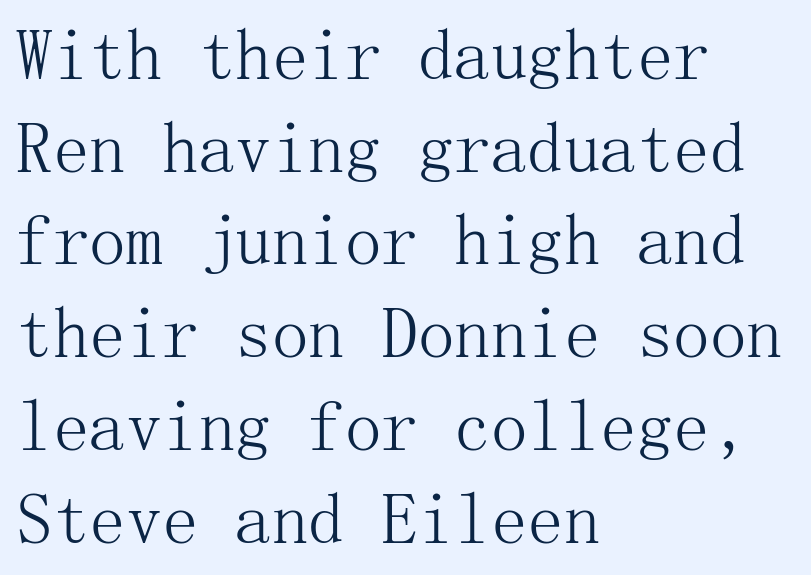
Q: Is the text bold? A: No.
Q: Is the text italic (slanted)? A: No, it is upright.
Q: Is the typeface a serif or a sans-serif typeface? A: Serif.
Q: Is the text underlined? A: No.
Q: How is the paragraph aligned? A: Left-aligned.
Q: Is the spacing between letters normal or unusually wide? A: Normal.
Q: Is the spacing between lines tight, normal or loose? A: Normal.
Q: Width (condensed, normal, or wide)? A: Normal.
Q: Stroke contrast? A: Medium.
Q: x-height? A: Medium.
